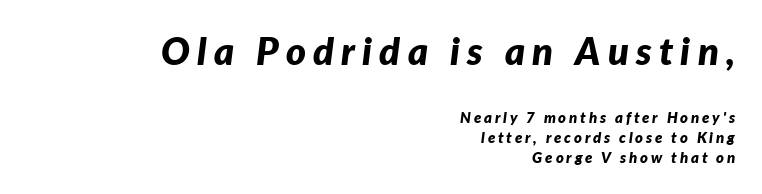
{"italic": "yes", "lean": "right", "slant_degrees": 7, "bold": "yes", "weight": "bold", "width": "normal", "stroke_contrast": "low", "x_height": "medium", "monospaced": "no", "underline": "no", "align": "right", "line_spacing": "normal", "line_spacing_ratio": 1.33, "larger_block": "first", "size_ratio": 2.53, "glyph_px": 38}
